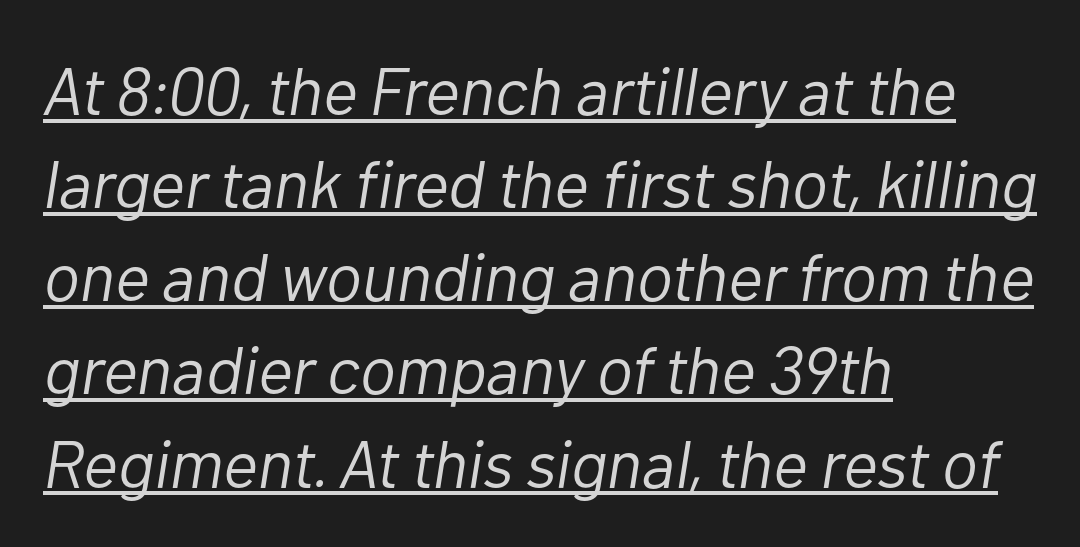
The image shows 67 px light type, italic (leaning right); set left-aligned, normal line spacing (1.39x), normal letter spacing, underlined; low stroke contrast and a medium x-height.
